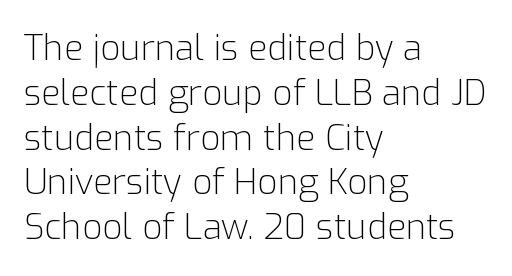
The image shows 35 px light sans-serif type, upright; set left-aligned, normal line spacing (1.28x), normal letter spacing, not underlined; low stroke contrast and a medium x-height.
